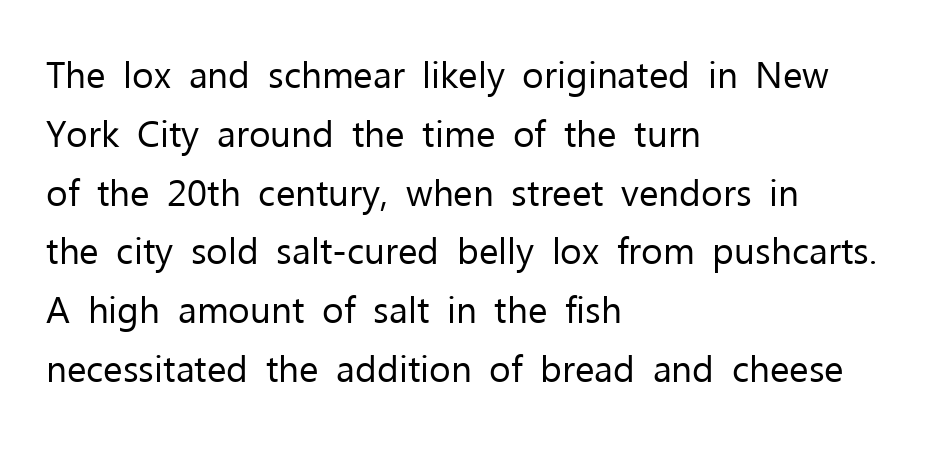
Q: Is the text bold? A: No.
Q: Is the text italic (slanted)? A: No, it is upright.
Q: Is the typeface a serif or a sans-serif typeface? A: Sans-serif.
Q: Is the text underlined? A: No.
Q: How is the paragraph aligned? A: Left-aligned.
Q: Is the spacing between letters normal or unusually wide? A: Normal.
Q: Is the spacing between lines tight, normal or loose? A: Normal.
Q: Width (condensed, normal, or wide)? A: Normal.
Q: Stroke contrast? A: Low.
Q: x-height? A: Medium.
Q: Monospaced? A: No.
